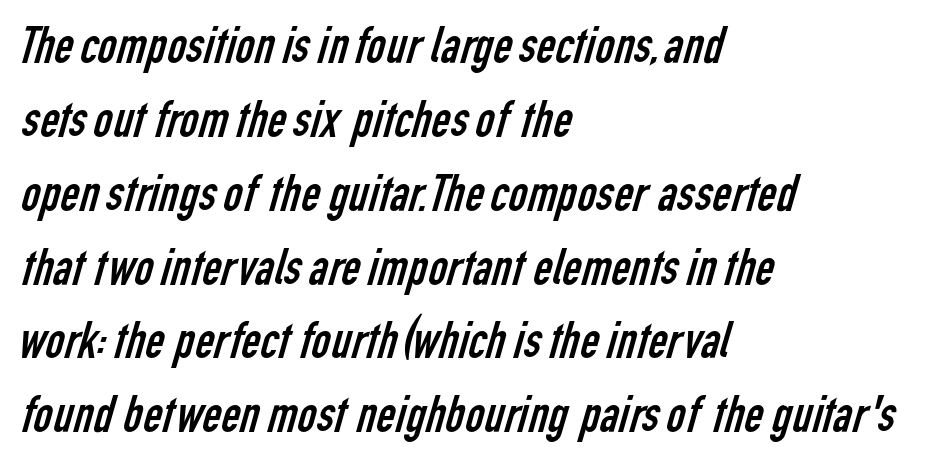
Q: Is the text bold? A: No.
Q: Is the typeface a serif or a sans-serif typeface? A: Sans-serif.
Q: Is the text underlined? A: No.
Q: How is the paragraph aligned? A: Left-aligned.
Q: Is the spacing between letters normal or unusually wide? A: Normal.
Q: Is the spacing between lines tight, normal or loose? A: Normal.
Q: Width (condensed, normal, or wide)? A: Condensed.
Q: Stroke contrast? A: Low.
Q: x-height? A: Medium.
Q: Monospaced? A: No.
